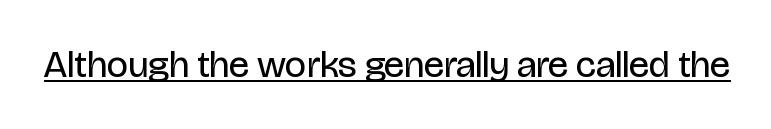
{"serif": "no", "italic": "no", "bold": "no", "weight": "regular", "width": "condensed", "stroke_contrast": "low", "x_height": "large", "monospaced": "no", "underline": "yes", "letter_spacing": "normal", "letter_spacing_em": 0.0, "glyph_px": 38}
